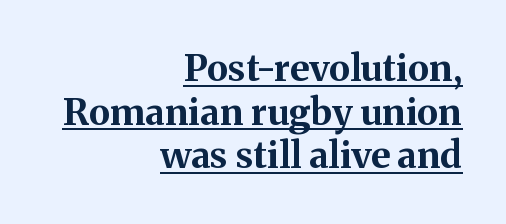
Q: Is the text bold? A: Yes.
Q: Is the text italic (slanted)? A: No, it is upright.
Q: Is the typeface a serif or a sans-serif typeface? A: Serif.
Q: Is the text underlined? A: Yes.
Q: How is the paragraph aligned? A: Right-aligned.
Q: Is the spacing between letters normal or unusually wide? A: Normal.
Q: Width (condensed, normal, or wide)? A: Normal.
Q: Stroke contrast? A: Medium.
Q: x-height? A: Medium.
Q: Monospaced? A: No.
